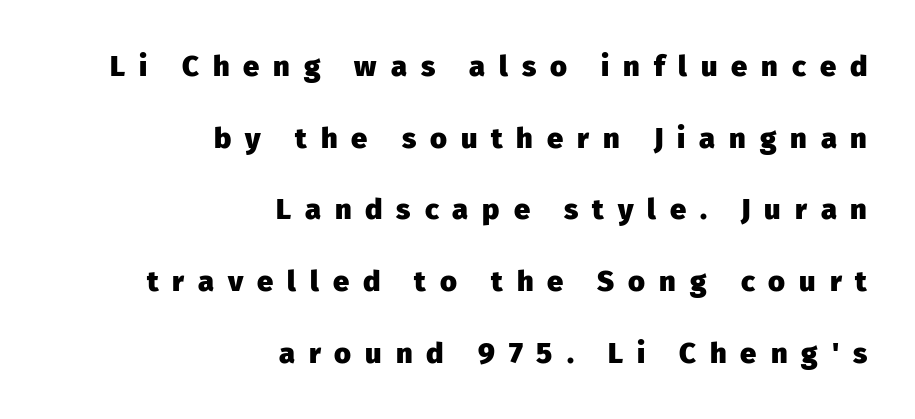
{"serif": "no", "italic": "no", "bold": "yes", "weight": "heavy", "width": "normal", "stroke_contrast": "low", "x_height": "medium", "monospaced": "no", "underline": "no", "align": "right", "line_spacing": "loose", "line_spacing_ratio": 2.47, "letter_spacing": "wide", "letter_spacing_em": 0.48, "glyph_px": 29}
